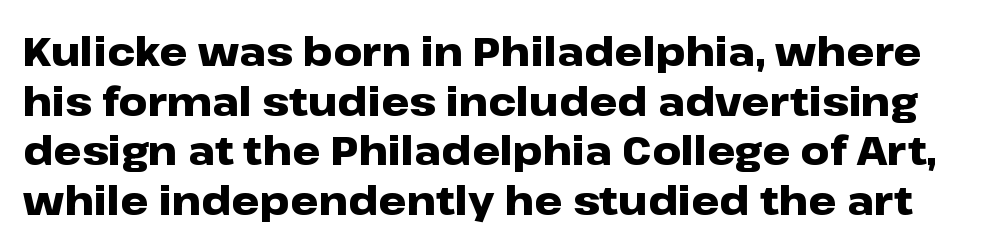
No extra tracking has been applied to these lines. What weight is shown? A full bold with thick strokes. Nobody drew a line under any word here. You could not count columns in this text — the font is proportionally spaced. The letters stand straight up with perfectly vertical stems. Observe the absence of serifs on each vertical stroke in this sample.
